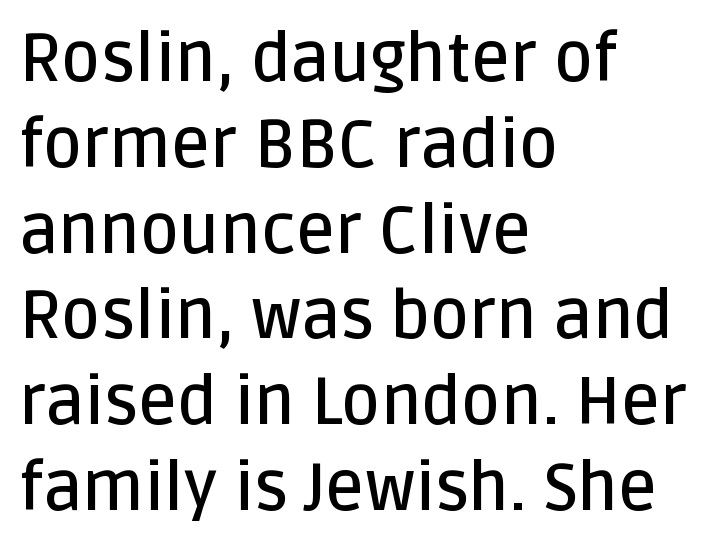
The image shows 67 px semibold sans-serif type, upright; set left-aligned, normal line spacing (1.28x), normal letter spacing, not underlined; low stroke contrast and a large x-height.
